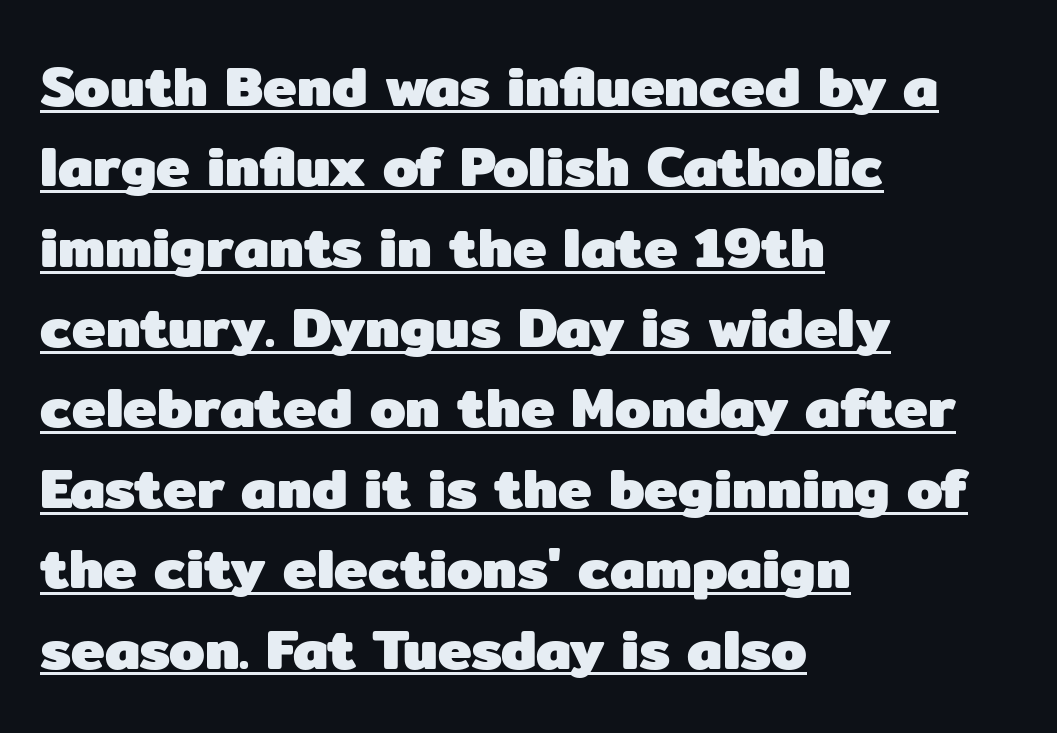
The image shows 57 px heavy sans-serif type, upright; set left-aligned, normal line spacing (1.41x), normal letter spacing, underlined; low stroke contrast and a medium x-height.
